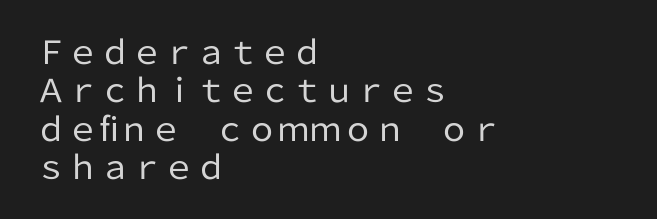
The image shows 32 px regular-weight sans-serif type, upright; set left-aligned, line spacing 1.2x, normal letter spacing, not underlined; low stroke contrast and a medium x-height.
